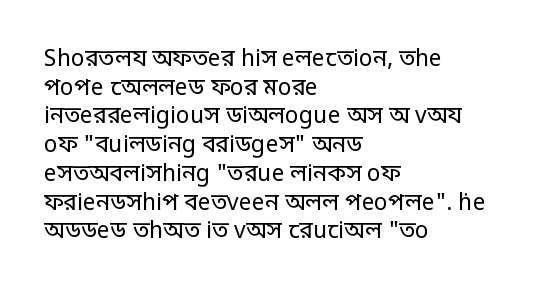
The lines sit at an ordinary, default distance from one another. The text block is weighted toward the left margin, trailing off unevenly rightward. Tracking value appears to be zero — textbook default spacing. Has an underline been added? It has not. Stroke mass is kept to a normal reading level or below.
